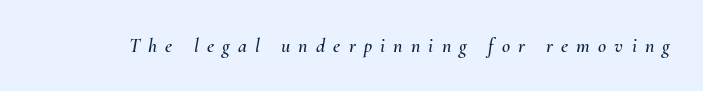
Q: Is the text italic (slanted)? A: Yes, it leans right by about 10 degrees.
Q: Is the text underlined? A: No.
Q: Is the spacing between letters normal or unusually wide? A: Unusually wide.
